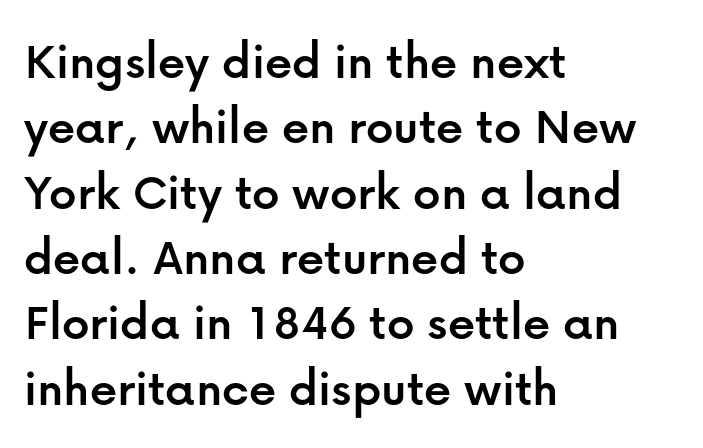
Proportional: the letters do not fall into vertical columns. Every row of glyphs begins at an identical x-position on the left. The face used here is rendered with its standard letterfit. The glyphs are unaccompanied by any horizontal stroke below them. The text was rendered using a sans face with plain stroke endings.
